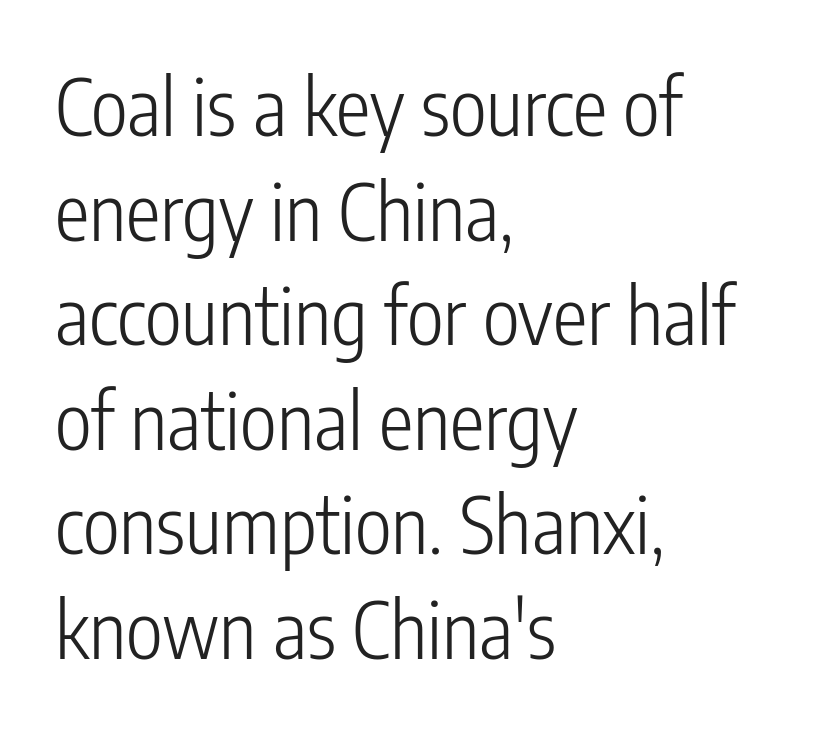
A typesetter would call this zero additional tracking. Horizontal alignment here is leftward, the default for most running prose. This sample uses a sans-serif face. The letters look calm and open, with moderate or lighter stems. A normal amount of white space separates one row of letters from the next. The rendering uses natural spacing where letterforms have individual widths.
